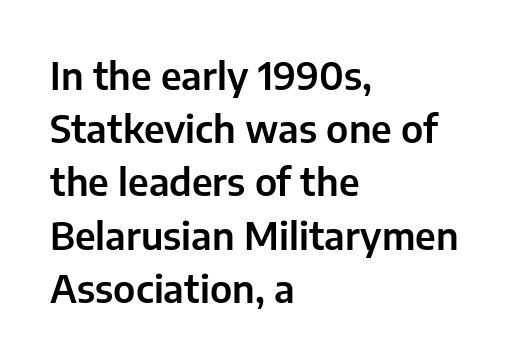
The image shows 38 px sans-serif type, upright; set left-aligned, normal line spacing (1.4x), normal letter spacing, not underlined; low stroke contrast and a medium x-height.
